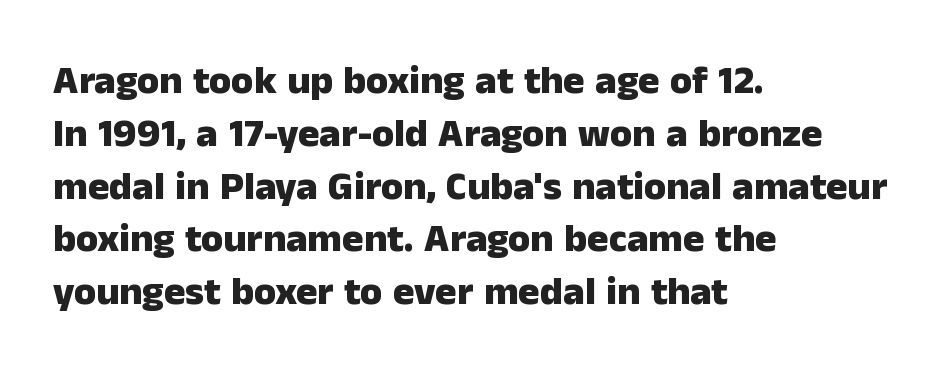
The image shows 40 px heavy sans-serif type, upright; set left-aligned, normal line spacing (1.32x), normal letter spacing, not underlined; low stroke contrast and a medium x-height.
